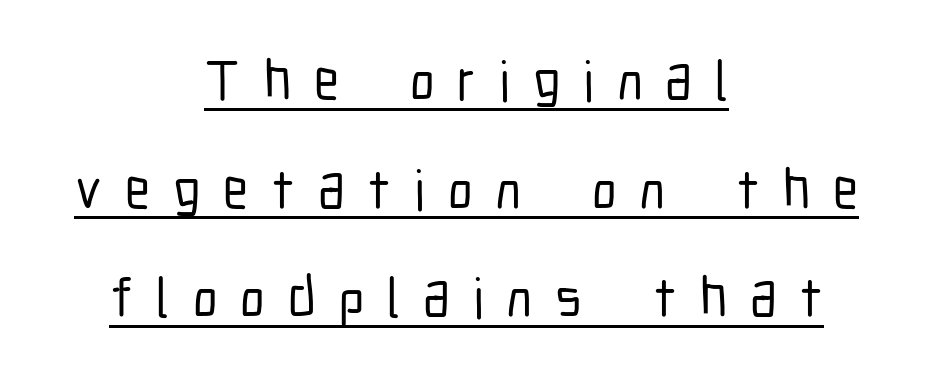
{"serif": "no", "italic": "no", "width": "condensed", "stroke_contrast": "low", "x_height": "medium", "monospaced": "no", "underline": "yes", "align": "center", "line_spacing": "loose", "line_spacing_ratio": 1.94, "letter_spacing": "wide", "letter_spacing_em": 0.41, "glyph_px": 56}
